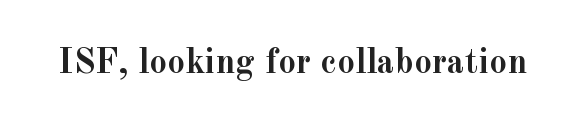
{"serif": "yes", "italic": "no", "bold": "yes", "weight": "semibold", "width": "normal", "x_height": "small", "monospaced": "no", "underline": "no", "letter_spacing": "normal", "letter_spacing_em": 0.0, "glyph_px": 35}
